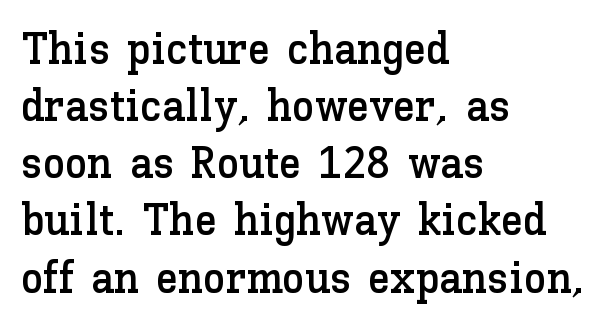
The image shows 45 px text type, upright; set left-aligned, normal line spacing (1.27x), normal letter spacing, not underlined; low stroke contrast and a medium x-height.
